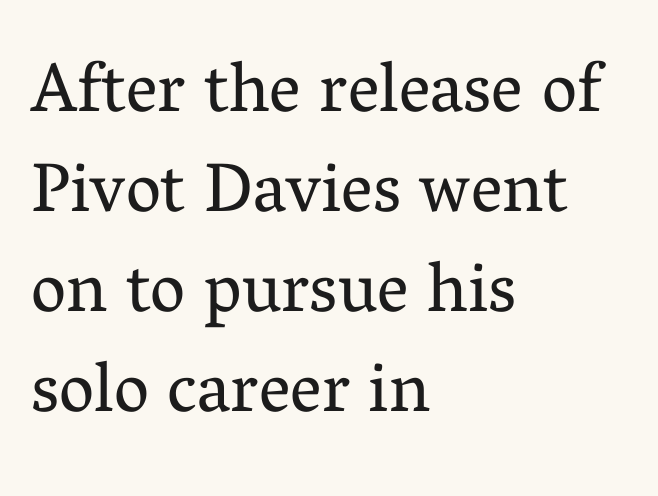
{"serif": "yes", "italic": "no", "bold": "no", "weight": "regular", "width": "normal", "stroke_contrast": "medium", "x_height": "medium", "monospaced": "no", "underline": "no", "align": "left", "line_spacing": "normal", "line_spacing_ratio": 1.43, "letter_spacing": "normal", "letter_spacing_em": 0.0, "glyph_px": 70}
